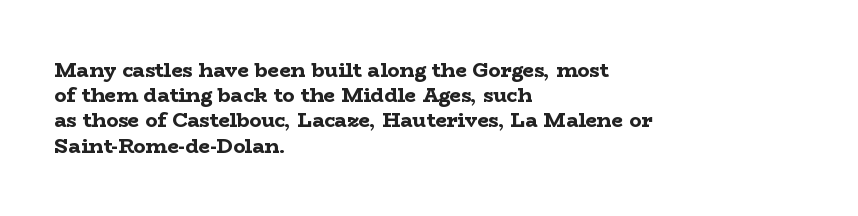
{"italic": "no", "bold": "yes", "underline": "no", "align": "left", "line_spacing": "normal", "line_spacing_ratio": 1.26, "letter_spacing": "normal", "letter_spacing_em": 0.0, "glyph_px": 20}
